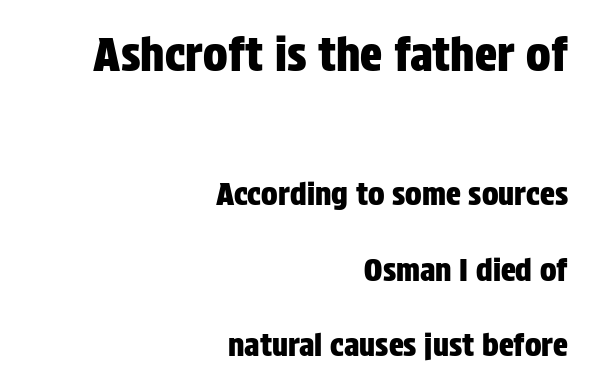
{"serif": "no", "italic": "no", "width": "condensed", "stroke_contrast": "low", "x_height": "large", "monospaced": "no", "underline": "no", "align": "right", "line_spacing": "loose", "line_spacing_ratio": 2.44, "letter_spacing": "normal", "letter_spacing_em": 0.0, "larger_block": "first", "size_ratio": 1.48, "glyph_px": 46}
